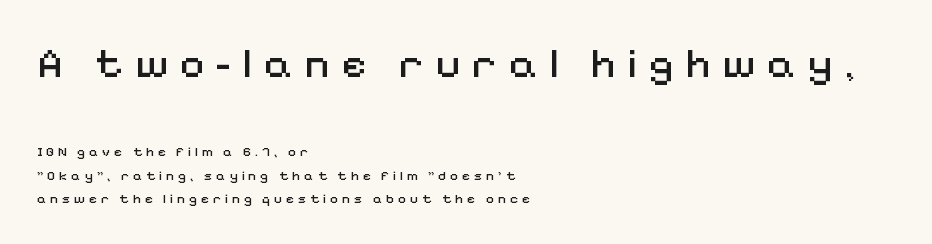
Q: Is the text bold? A: No.
Q: Is the text italic (slanted)? A: No, it is upright.
Q: Is the typeface a serif or a sans-serif typeface? A: Sans-serif.
Q: Is the text underlined? A: No.
Q: How is the paragraph aligned? A: Left-aligned.
Q: Is the spacing between letters normal or unusually wide? A: Unusually wide.
Q: Is the spacing between lines tight, normal or loose? A: Normal.
Q: Which block of text is set in a larger size, the first (top) or the second (bottom)? A: The first (top) one.
Q: Width (condensed, normal, or wide)? A: Normal.
Q: Stroke contrast? A: Medium.
Q: x-height? A: Medium.
Q: Monospaced? A: No.
